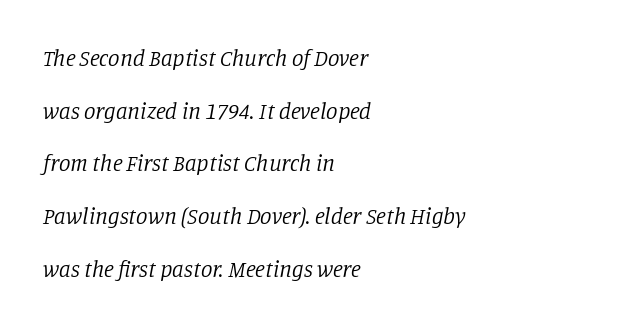
{"italic": "yes", "lean": "right", "slant_degrees": 11, "bold": "no", "underline": "no", "align": "left", "line_spacing": "loose", "line_spacing_ratio": 2.29, "letter_spacing": "normal", "letter_spacing_em": 0.0, "glyph_px": 23}
